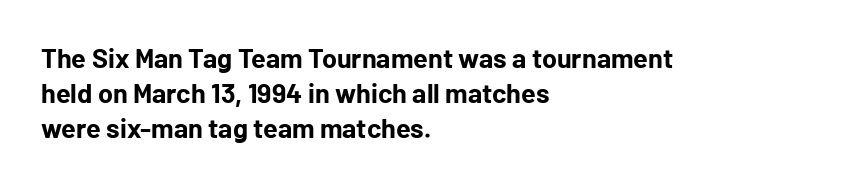
Q: Is the text bold? A: Yes.
Q: Is the text italic (slanted)? A: No, it is upright.
Q: Is the text underlined? A: No.
Q: How is the paragraph aligned? A: Left-aligned.
Q: Is the spacing between letters normal or unusually wide? A: Normal.
Q: Is the spacing between lines tight, normal or loose? A: Normal.
